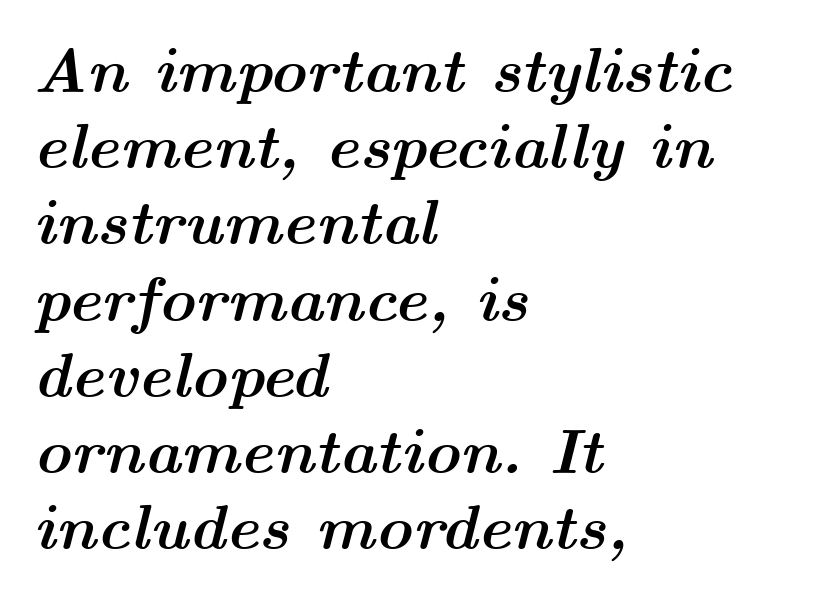
{"italic": "yes", "lean": "right", "slant_degrees": 14, "bold": "yes", "weight": "semibold", "width": "wide", "stroke_contrast": "medium", "x_height": "medium", "monospaced": "no", "underline": "no", "align": "left", "line_spacing_ratio": 1.21, "letter_spacing": "normal", "letter_spacing_em": 0.0, "glyph_px": 63}
